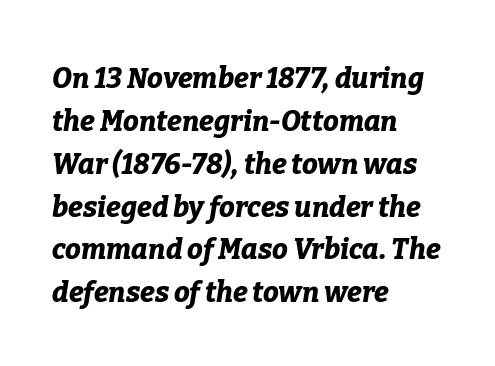
Q: Is the text bold? A: Yes.
Q: Is the text italic (slanted)? A: Yes, it leans right by about 9 degrees.
Q: Is the text underlined? A: No.
Q: How is the paragraph aligned? A: Left-aligned.
Q: Is the spacing between letters normal or unusually wide? A: Normal.
Q: Is the spacing between lines tight, normal or loose? A: Normal.
Q: Width (condensed, normal, or wide)? A: Normal.
Q: Stroke contrast? A: Low.
Q: x-height? A: Medium.
Q: Monospaced? A: No.
